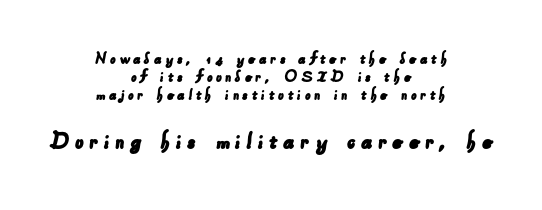
Q: Is the text underlined? A: No.
Q: How is the paragraph aligned? A: Centered.
Q: Is the spacing between lines tight, normal or loose? A: Tight.
Q: Which block of text is set in a larger size, the first (top) or the second (bottom)? A: The second (bottom) one.
